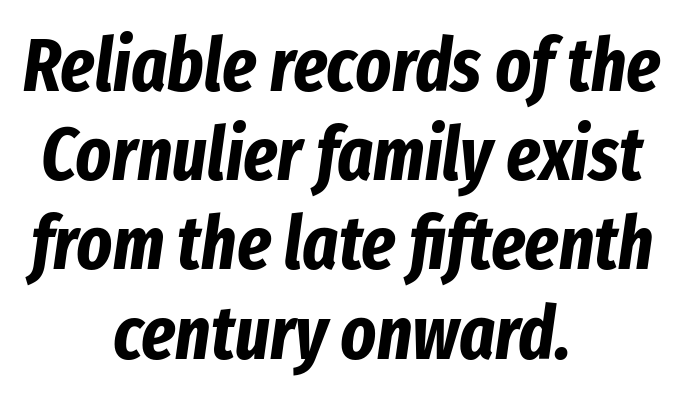
The image shows 75 px bold, condensed type, italic (leaning right); set centered, line spacing 1.19x, normal letter spacing, not underlined; low stroke contrast and a medium x-height.
